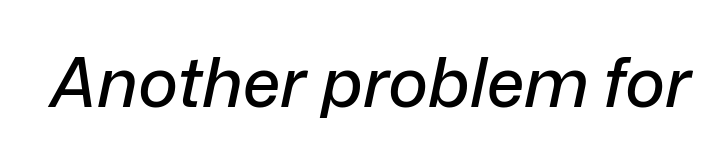
{"italic": "yes", "lean": "right", "slant_degrees": 12, "width": "normal", "stroke_contrast": "low", "x_height": "medium", "monospaced": "no", "underline": "no", "letter_spacing": "normal", "letter_spacing_em": 0.0, "glyph_px": 68}
